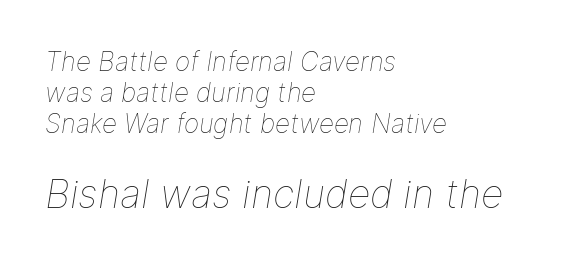
Q: Is the text bold? A: No.
Q: Is the text italic (slanted)? A: Yes, it leans right by about 9 degrees.
Q: Is the text underlined? A: No.
Q: How is the paragraph aligned? A: Left-aligned.
Q: Is the spacing between letters normal or unusually wide? A: Normal.
Q: Which block of text is set in a larger size, the first (top) or the second (bottom)? A: The second (bottom) one.
Q: Width (condensed, normal, or wide)? A: Normal.
Q: Stroke contrast? A: Low.
Q: x-height? A: Medium.
Q: Monospaced? A: No.
